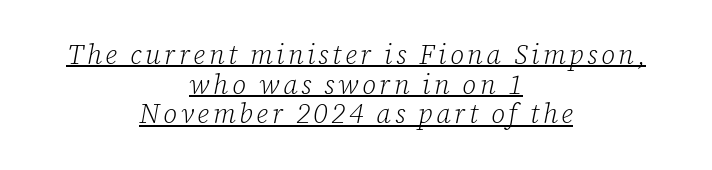
On a weight scale, this lands at 450 or below. The passage shown is underscored from start to finish. Successive baselines arrive quickly, one right under another. You can tell it's italic because the verticals aren't actually vertical. Horizontally, the lines are justified to the midpoint only.
